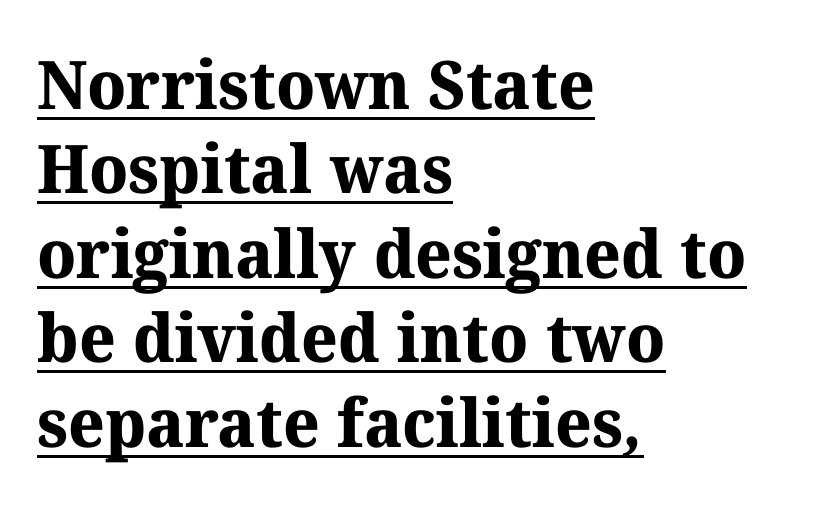
The image shows 67 px bold serif type; set left-aligned, normal line spacing (1.26x), normal letter spacing, underlined; medium stroke contrast and a medium x-height.
